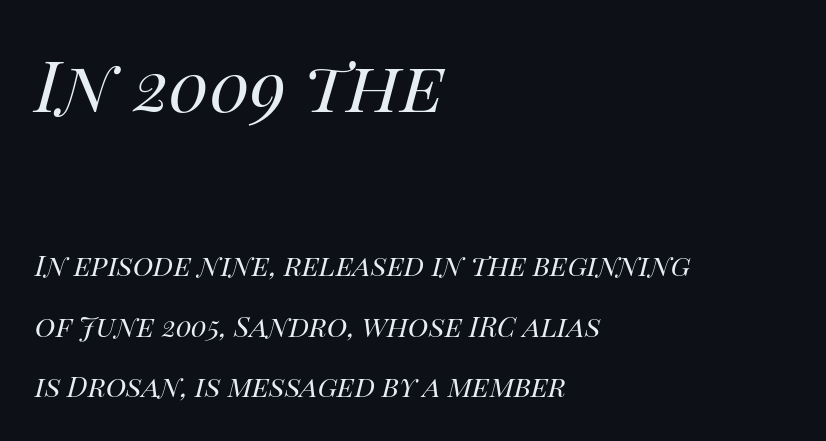
Q: Is the text bold? A: No.
Q: Is the text italic (slanted)? A: Yes, it leans right by about 14 degrees.
Q: Is the text underlined? A: No.
Q: How is the paragraph aligned? A: Left-aligned.
Q: Is the spacing between letters normal or unusually wide? A: Normal.
Q: Is the spacing between lines tight, normal or loose? A: Loose.
Q: Which block of text is set in a larger size, the first (top) or the second (bottom)? A: The first (top) one.
Q: Width (condensed, normal, or wide)? A: Normal.
Q: Stroke contrast? A: High.
Q: x-height? A: Large.
Q: Monospaced? A: No.
